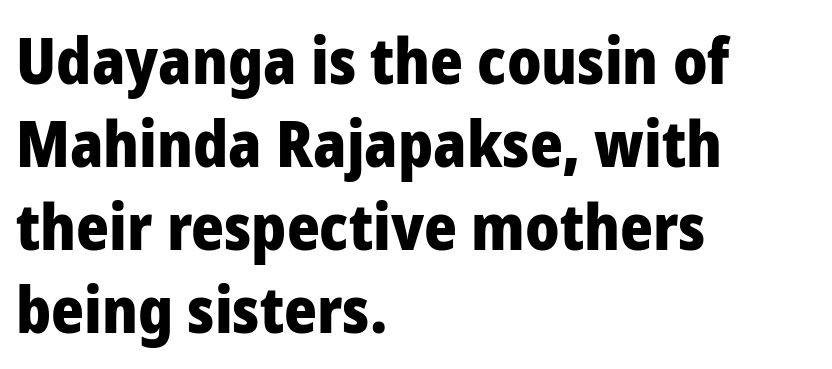
Do the characters align in a grid? No, the font is proportional. Serif or sans? Sans — the stroke terminals are bare. The letters stand straight up with perfectly vertical stems. Thick stems and heavy bowls — unmistakably bold. Short note: letters normally spaced. Vertically, the passage feels balanced, rows spaced as you'd expect.
